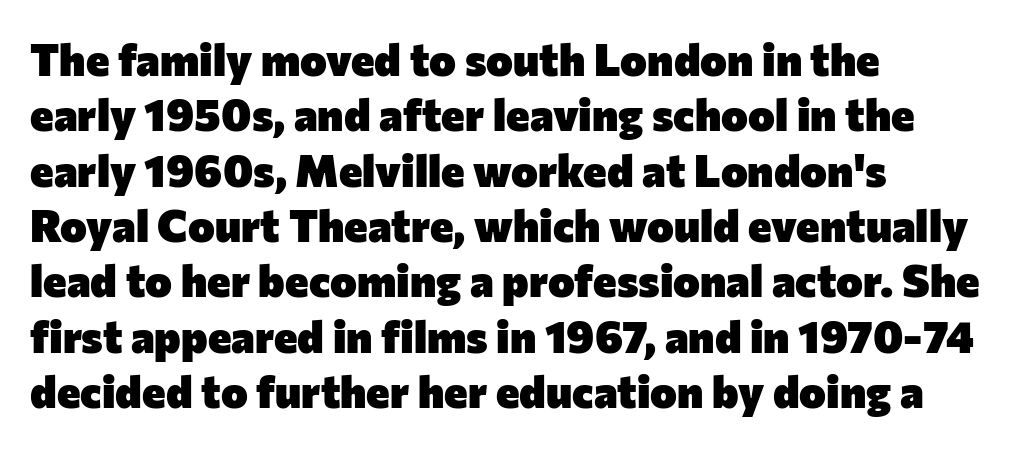
Descenders hang freely into open space. Does the lettering tilt? It doesn't — this is upright. Caption: multi-line text, flush left, ragged right. What stands out about the letter spacing? Nothing — it is the standard amount.
